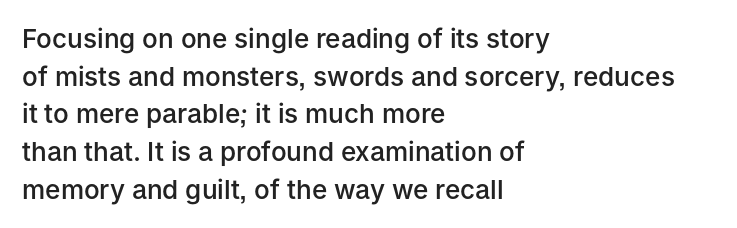
{"italic": "no", "bold": "semi", "underline": "no", "align": "left", "line_spacing": "normal", "line_spacing_ratio": 1.45, "letter_spacing": "normal", "letter_spacing_em": 0.0, "glyph_px": 26}
